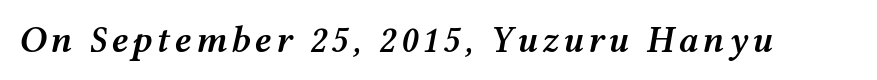
The image shows 37 px semibold, wide type, italic (leaning right); set not underlined; medium stroke contrast and a medium x-height.
